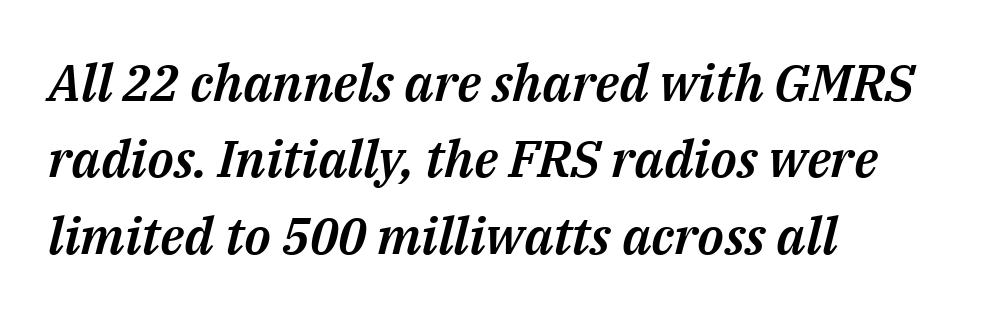
No word sits above an underline. Is this a fixed-width face? No — the glyphs have proportional, varying widths. These lines sit exactly where default settings would place them. Left-aligned paragraph, ragged on the right. Students, note that the glyphs here touch the page at normal intervals.
